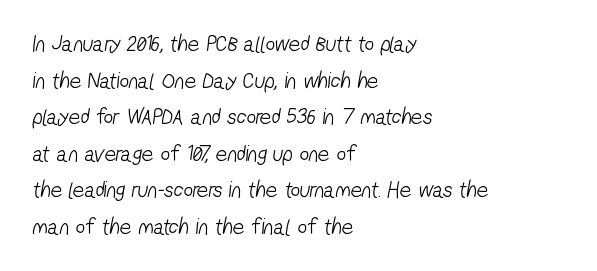
Q: Is the text bold? A: No.
Q: Is the text underlined? A: No.
Q: How is the paragraph aligned? A: Left-aligned.
Q: Is the spacing between letters normal or unusually wide? A: Normal.
Q: Is the spacing between lines tight, normal or loose? A: Normal.
